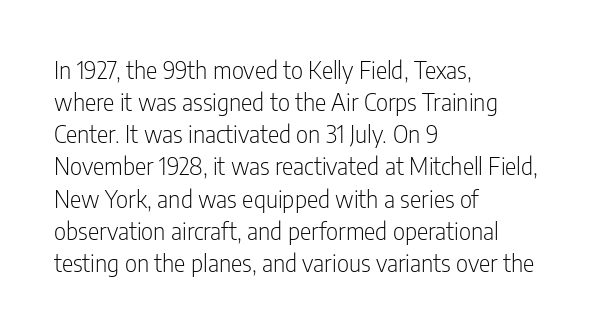
The image shows 24 px text type, upright; set left-aligned, normal line spacing (1.34x), normal letter spacing, not underlined.
